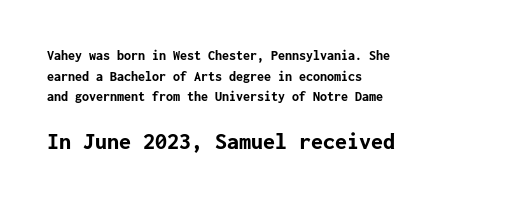
The image shows 24 px bold type, upright; set left-aligned, normal line spacing (1.48x), normal letter spacing, not underlined; the second (bottom) block is 1.71x larger.
